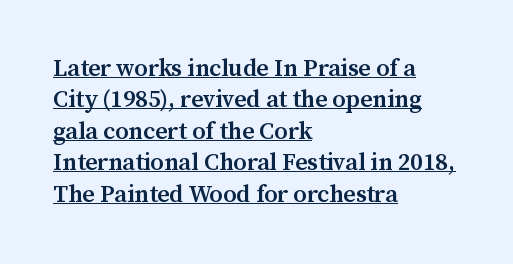
Q: Is the text bold? A: Semi-bold.
Q: Is the text italic (slanted)? A: No, it is upright.
Q: Is the text underlined? A: Yes.
Q: How is the paragraph aligned? A: Left-aligned.
Q: Is the spacing between letters normal or unusually wide? A: Normal.
Q: Is the spacing between lines tight, normal or loose? A: Normal.
